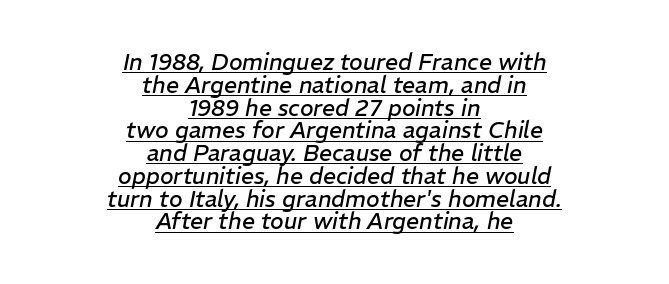
{"italic": "yes", "lean": "right", "slant_degrees": 11, "bold": "no", "underline": "yes", "align": "center", "line_spacing": "tight", "line_spacing_ratio": 0.99, "letter_spacing": "normal", "letter_spacing_em": 0.0, "glyph_px": 23}
